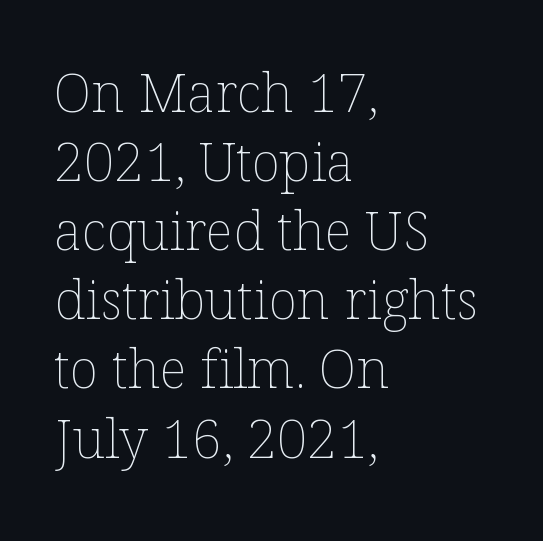
Inter-character spacing is left at the font's built-in metrics. Each row of text sits above clean, open space. The letters advance in unequal steps, a hallmark of proportional type. The lines are quadded left. This sample keeps an unexceptional amount of space between lines. Weight: regular or lighter.
